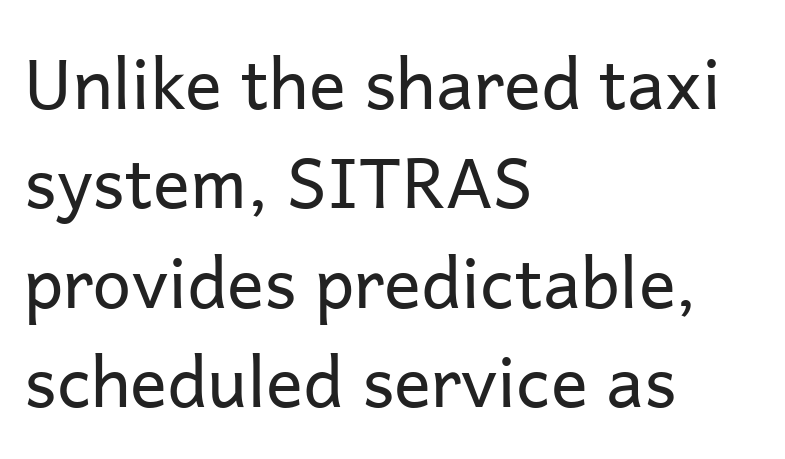
The image shows 69 px regular-weight sans-serif type, upright; set left-aligned, normal line spacing (1.44x), normal letter spacing, not underlined; low stroke contrast and a medium x-height.
